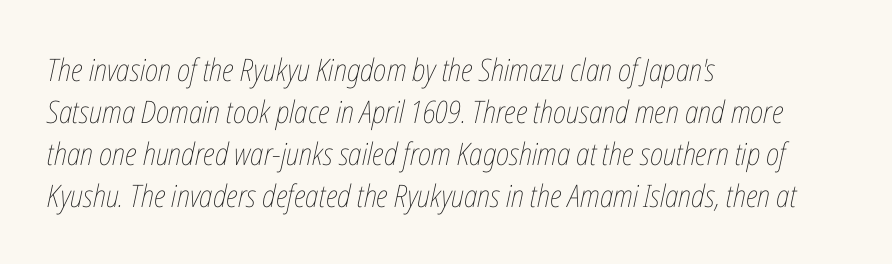
Q: Is the text bold? A: No.
Q: Is the text italic (slanted)? A: Yes, it leans right by about 12 degrees.
Q: Is the text underlined? A: No.
Q: How is the paragraph aligned? A: Left-aligned.
Q: Is the spacing between letters normal or unusually wide? A: Normal.
Q: Is the spacing between lines tight, normal or loose? A: Normal.
Q: Width (condensed, normal, or wide)? A: Condensed.
Q: Stroke contrast? A: Low.
Q: x-height? A: Medium.
Q: Monospaced? A: No.
